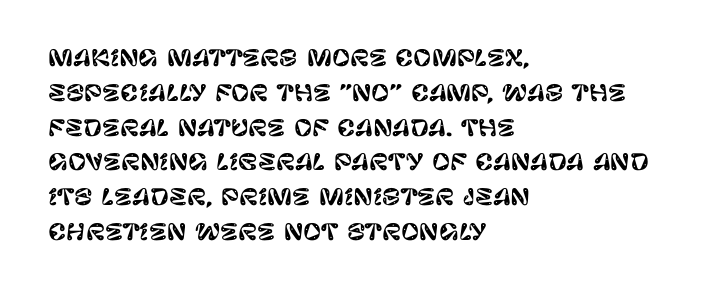
The image shows 22 px text type; set left-aligned, normal line spacing (1.58x), normal letter spacing, not underlined.
